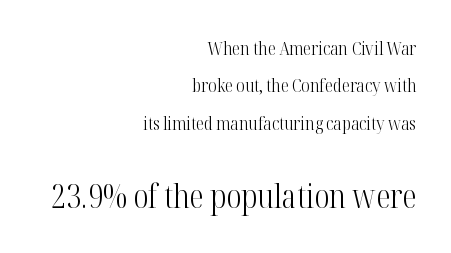
Q: Is the text bold? A: No.
Q: Is the text italic (slanted)? A: No, it is upright.
Q: Is the typeface a serif or a sans-serif typeface? A: Serif.
Q: Is the text underlined? A: No.
Q: How is the paragraph aligned? A: Right-aligned.
Q: Is the spacing between letters normal or unusually wide? A: Normal.
Q: Is the spacing between lines tight, normal or loose? A: Loose.
Q: Which block of text is set in a larger size, the first (top) or the second (bottom)? A: The second (bottom) one.
Q: Width (condensed, normal, or wide)? A: Condensed.
Q: Stroke contrast? A: High.
Q: x-height? A: Medium.
Q: Monospaced? A: No.
